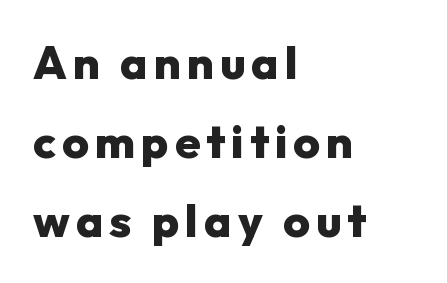
The image shows 46 px heavy sans-serif type, upright; set left-aligned, line spacing 1.72x, not underlined; low stroke contrast and a medium x-height.
